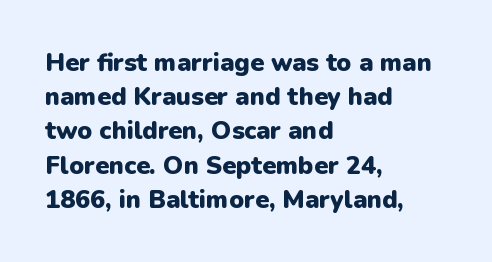
Q: Is the text bold? A: Yes.
Q: Is the text italic (slanted)? A: No, it is upright.
Q: Is the text underlined? A: No.
Q: How is the paragraph aligned? A: Left-aligned.
Q: Is the spacing between letters normal or unusually wide? A: Normal.
Q: Is the spacing between lines tight, normal or loose? A: Normal.
